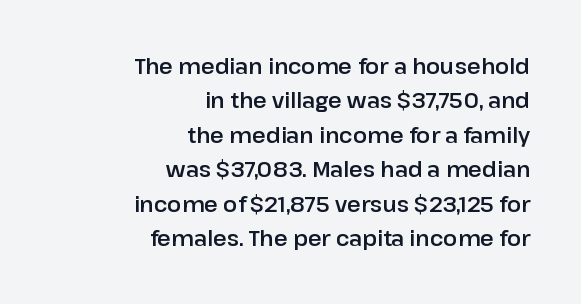
{"italic": "no", "underline": "no", "align": "right", "line_spacing": "normal", "line_spacing_ratio": 1.64, "letter_spacing": "normal", "letter_spacing_em": 0.0, "glyph_px": 21}
